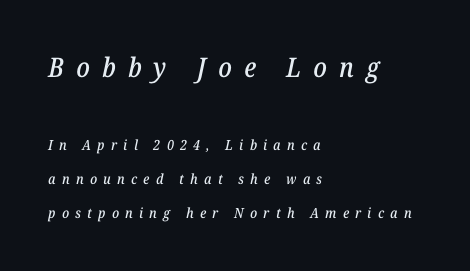
Q: Is the text italic (slanted)? A: Yes, it leans right by about 12 degrees.
Q: Is the text underlined? A: No.
Q: How is the paragraph aligned? A: Left-aligned.
Q: Is the spacing between letters normal or unusually wide? A: Unusually wide.
Q: Is the spacing between lines tight, normal or loose? A: Loose.
Q: Which block of text is set in a larger size, the first (top) or the second (bottom)? A: The first (top) one.
